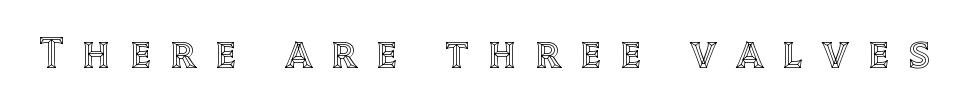
The image shows 44 px text type, upright; set unusually wide letter spacing (+0.44 em), not underlined; a large x-height.
